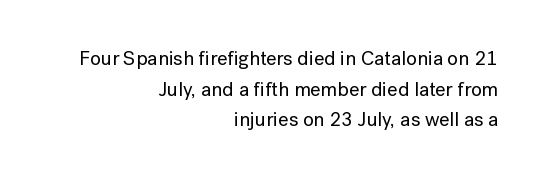
{"italic": "no", "underline": "no", "align": "right", "line_spacing": "normal", "line_spacing_ratio": 1.53, "letter_spacing": "normal", "letter_spacing_em": 0.0, "glyph_px": 20}
